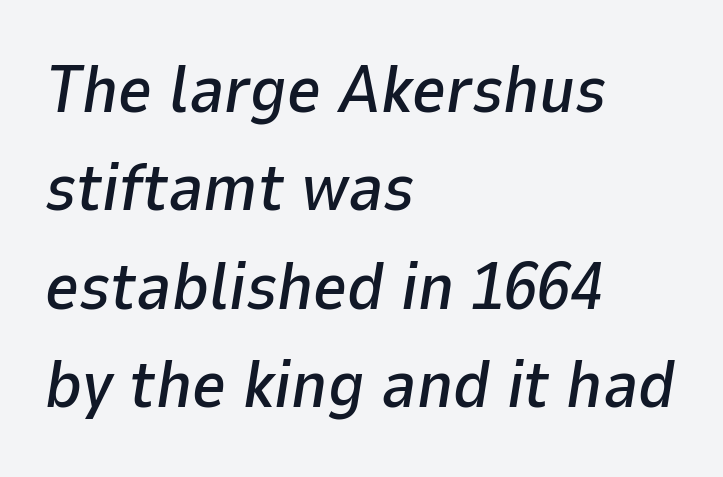
The glyphs are unaccompanied by any horizontal stroke below them. The setting favours the left margin, as ordinary paragraphs usually do. Honestly, the row spacing looks completely unremarkable. Students, note that the glyphs here touch the page at normal intervals. The specimen reads as italic at a glance.
